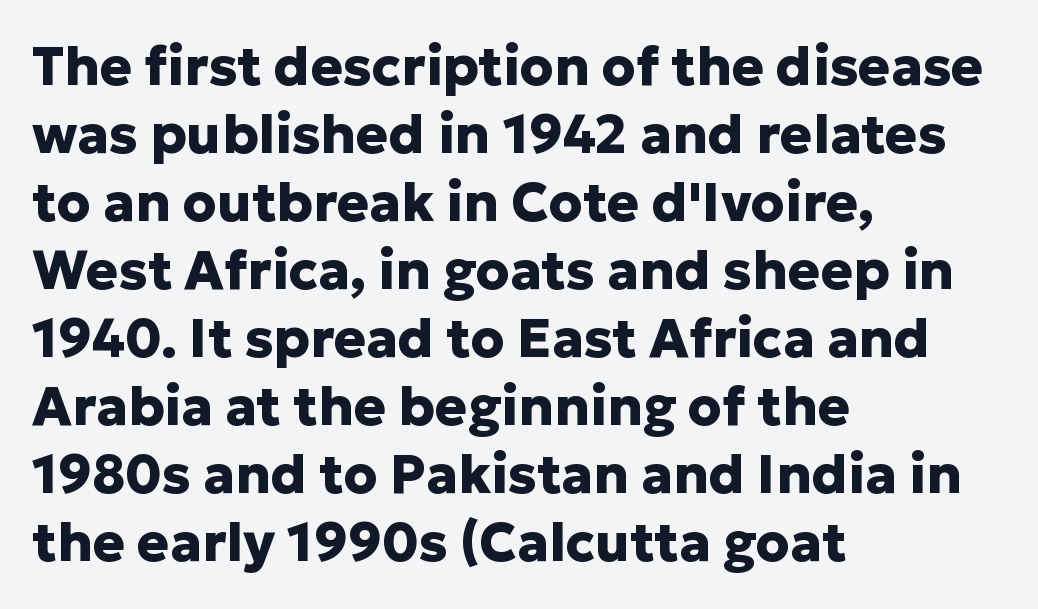
The image shows 54 px heavy sans-serif type, upright; set left-aligned, normal line spacing (1.26x), normal letter spacing, not underlined; low stroke contrast and a medium x-height.
